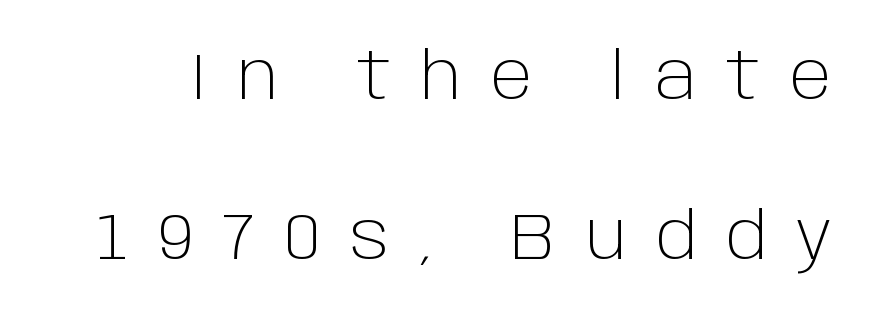
Q: Is the text bold? A: No.
Q: Is the text italic (slanted)? A: No, it is upright.
Q: Is the typeface a serif or a sans-serif typeface? A: Sans-serif.
Q: Is the text underlined? A: No.
Q: Is the spacing between letters normal or unusually wide? A: Unusually wide.
Q: Is the spacing between lines tight, normal or loose? A: Loose.
Q: Width (condensed, normal, or wide)? A: Normal.
Q: Stroke contrast? A: Low.
Q: x-height? A: Large.
Q: Monospaced? A: No.
